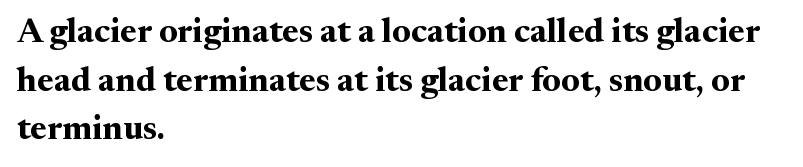
{"serif": "yes", "italic": "no", "bold": "yes", "weight": "bold", "width": "normal", "stroke_contrast": "medium", "x_height": "medium", "monospaced": "no", "underline": "no", "align": "left", "line_spacing": "normal", "line_spacing_ratio": 1.43, "letter_spacing": "normal", "letter_spacing_em": 0.0, "glyph_px": 34}
